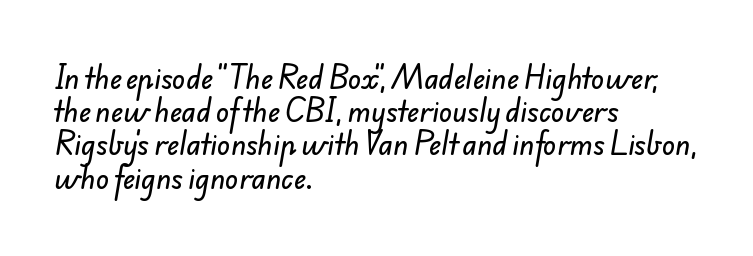
The face used here is rendered with its standard letterfit. Descender tails drop into unmarked territory. The setting favours the left margin, as ordinary paragraphs usually do.
